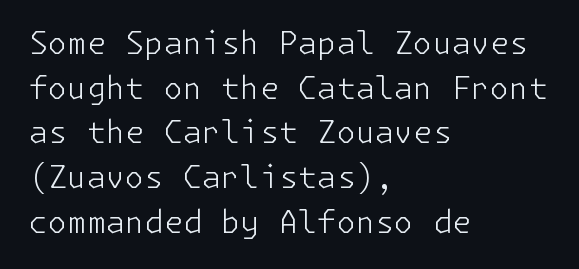
Does the lettering tilt? It doesn't — this is upright. What stands out about the letter spacing? Nothing — it is the standard amount. Nope, no serifs anywhere on these letters. The leading is moderate, giving the passage an even texture.
